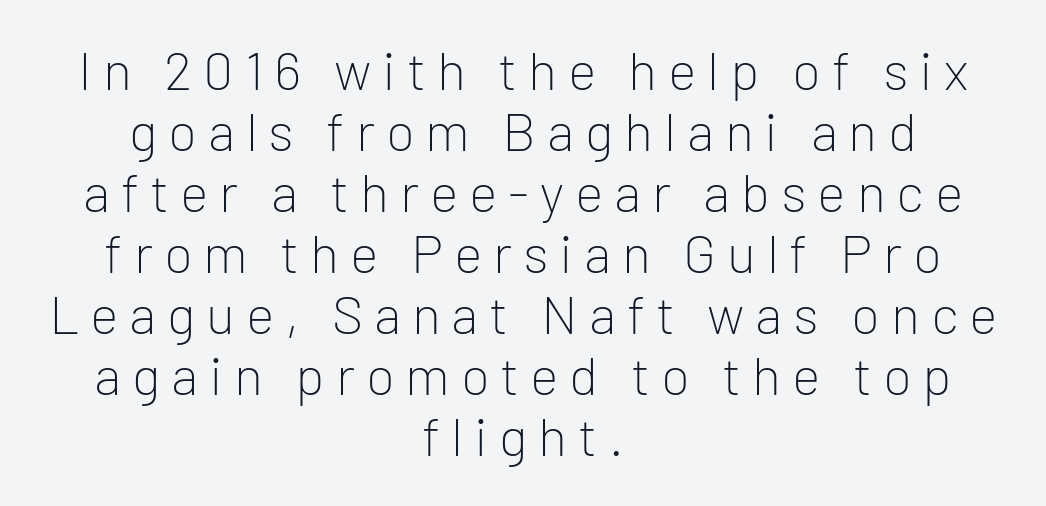
The image shows 54 px light sans-serif type, upright; set centered, tight line spacing (1.13x), unusually wide letter spacing (+0.2 em), not underlined; low stroke contrast and a medium x-height.
